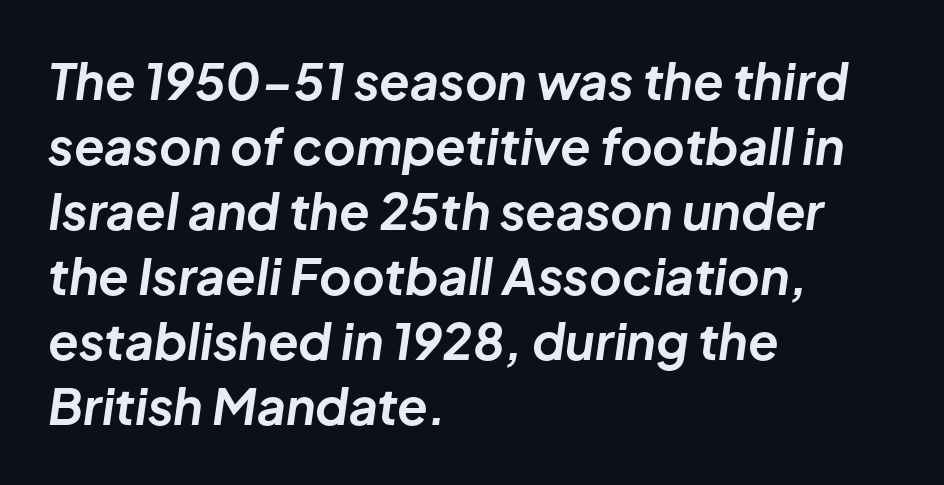
{"italic": "yes", "lean": "right", "slant_degrees": 8, "bold": "yes", "weight": "bold", "width": "normal", "stroke_contrast": "low", "x_height": "medium", "monospaced": "no", "underline": "no", "align": "left", "line_spacing": "normal", "line_spacing_ratio": 1.3, "letter_spacing": "normal", "letter_spacing_em": 0.0, "glyph_px": 50}
